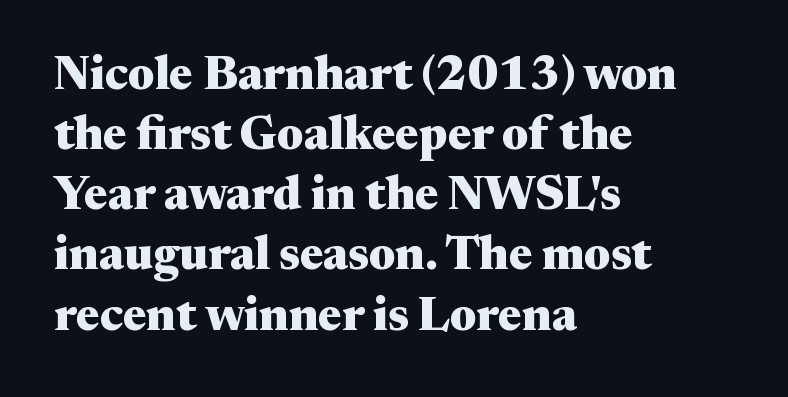
{"serif": "yes", "italic": "no", "bold": "yes", "weight": "heavy", "width": "wide", "stroke_contrast": "medium", "x_height": "medium", "monospaced": "no", "underline": "no", "align": "left", "line_spacing": "normal", "line_spacing_ratio": 1.28, "letter_spacing": "normal", "letter_spacing_em": 0.0, "glyph_px": 47}
